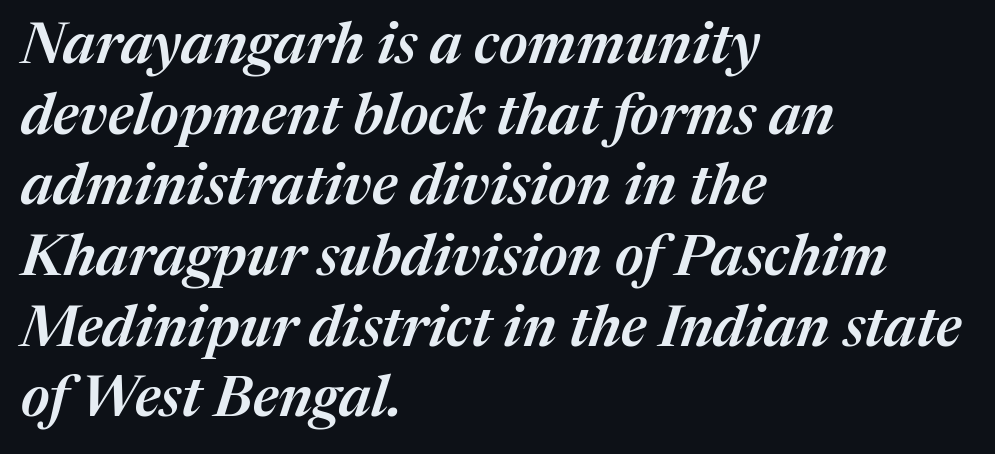
{"italic": "yes", "lean": "right", "slant_degrees": 17, "bold": "semi", "weight": "semibold", "width": "normal", "stroke_contrast": "medium", "x_height": "medium", "monospaced": "no", "underline": "no", "align": "left", "line_spacing_ratio": 1.24, "letter_spacing": "normal", "letter_spacing_em": 0.0, "glyph_px": 57}
